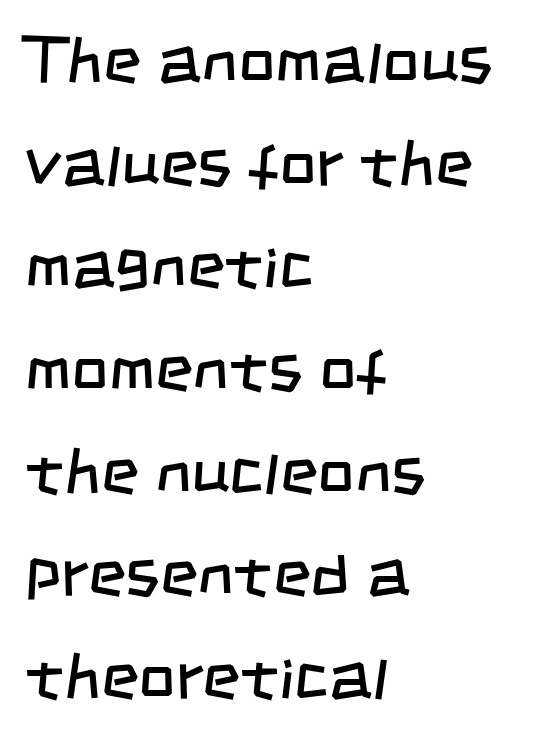
Short and long lines alike share a common starting point at left. The zone under the glyphs is completely vacant. The strokes are not fattened; the text isn't bold. The letterforms sit shoulder to shoulder at normal distance. The letters advance in unequal steps, a hallmark of proportional type. Leading matches the norm, producing a regular column.
